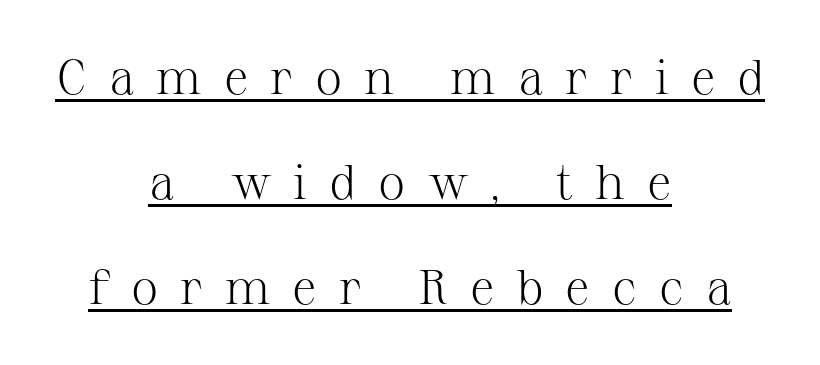
The image shows 49 px light serif type, upright; set centered, loose line spacing (2.14x), unusually wide letter spacing (+0.45 em), underlined; medium stroke contrast and a medium x-height.
